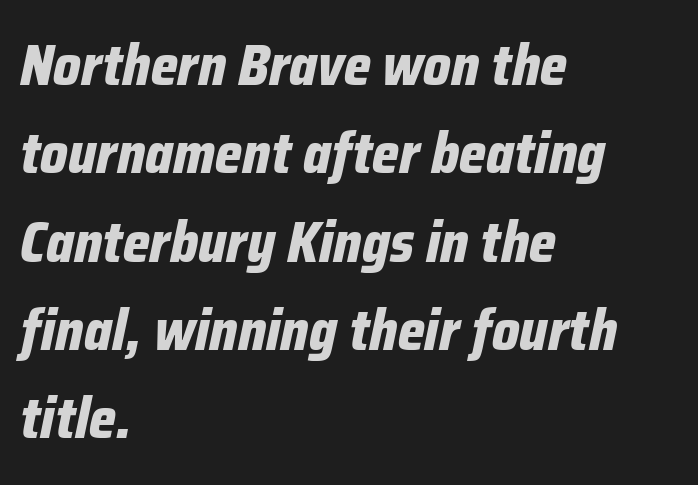
The image shows 57 px bold, condensed type, italic (leaning right); set left-aligned, normal line spacing (1.55x), normal letter spacing, not underlined; low stroke contrast and a medium x-height.
